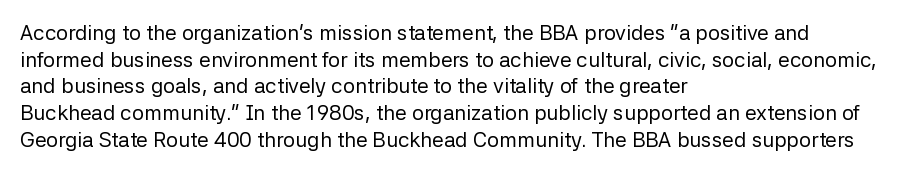
{"italic": "no", "bold": "no", "underline": "no", "align": "left", "line_spacing": "normal", "line_spacing_ratio": 1.27, "letter_spacing": "normal", "letter_spacing_em": 0.0, "glyph_px": 21}
